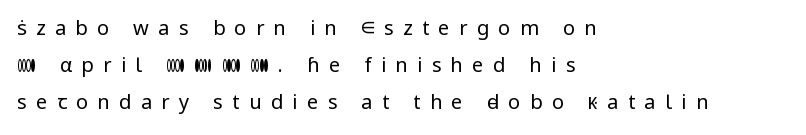
The image shows 20 px text type, upright; set left-aligned, line spacing 1.84x, unusually wide letter spacing (+0.47 em), not underlined.
